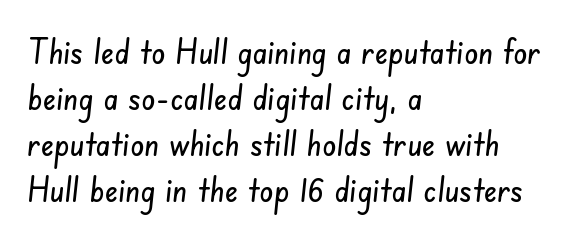
Q: Is the typeface a serif or a sans-serif typeface? A: Sans-serif.
Q: Is the text underlined? A: No.
Q: How is the paragraph aligned? A: Left-aligned.
Q: Is the spacing between letters normal or unusually wide? A: Normal.
Q: Is the spacing between lines tight, normal or loose? A: Normal.
Q: Width (condensed, normal, or wide)? A: Condensed.
Q: Stroke contrast? A: Low.
Q: x-height? A: Small.
Q: Monospaced? A: No.
